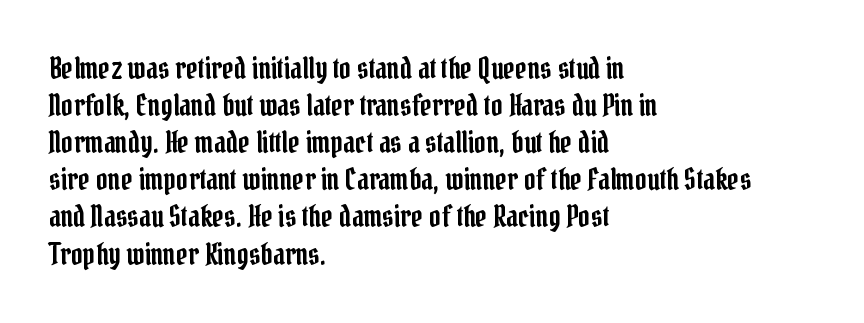
Q: Is the text italic (slanted)? A: No, it is upright.
Q: Is the typeface a serif or a sans-serif typeface? A: Serif.
Q: Is the text underlined? A: No.
Q: How is the paragraph aligned? A: Left-aligned.
Q: Is the spacing between letters normal or unusually wide? A: Normal.
Q: Is the spacing between lines tight, normal or loose? A: Normal.
Q: Width (condensed, normal, or wide)? A: Condensed.
Q: Stroke contrast? A: Low.
Q: x-height? A: Medium.
Q: Monospaced? A: No.
